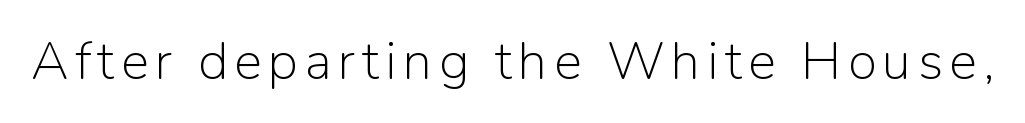
Q: Is the text bold? A: No.
Q: Is the text italic (slanted)? A: No, it is upright.
Q: Is the typeface a serif or a sans-serif typeface? A: Sans-serif.
Q: Is the text underlined? A: No.
Q: Width (condensed, normal, or wide)? A: Normal.
Q: Stroke contrast? A: Low.
Q: x-height? A: Medium.
Q: Monospaced? A: No.
